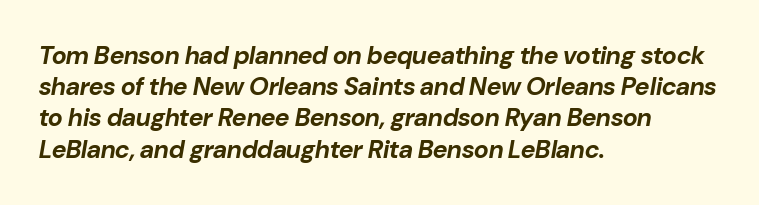
{"italic": "yes", "lean": "right", "slant_degrees": 10, "bold": "yes", "underline": "no", "align": "left", "line_spacing": "normal", "line_spacing_ratio": 1.25, "letter_spacing": "normal", "letter_spacing_em": 0.0, "glyph_px": 25}
